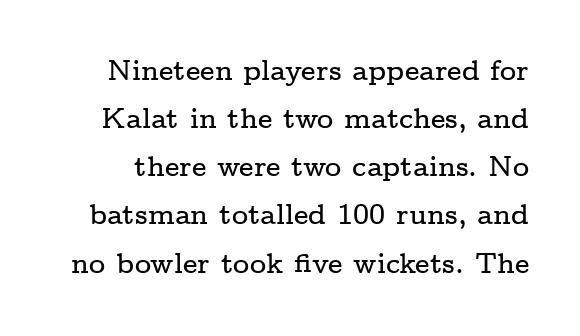
{"serif": "yes", "italic": "no", "width": "wide", "stroke_contrast": "low", "x_height": "medium", "monospaced": "no", "underline": "no", "line_spacing_ratio": 1.72, "letter_spacing": "normal", "letter_spacing_em": 0.0, "glyph_px": 28}
